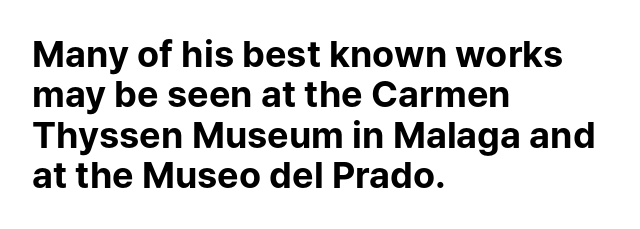
Q: Is the text bold? A: Yes.
Q: Is the text italic (slanted)? A: No, it is upright.
Q: Is the typeface a serif or a sans-serif typeface? A: Sans-serif.
Q: Is the text underlined? A: No.
Q: How is the paragraph aligned? A: Left-aligned.
Q: Is the spacing between letters normal or unusually wide? A: Normal.
Q: Is the spacing between lines tight, normal or loose? A: Tight.
Q: Width (condensed, normal, or wide)? A: Normal.
Q: Stroke contrast? A: Low.
Q: x-height? A: Medium.
Q: Monospaced? A: No.
